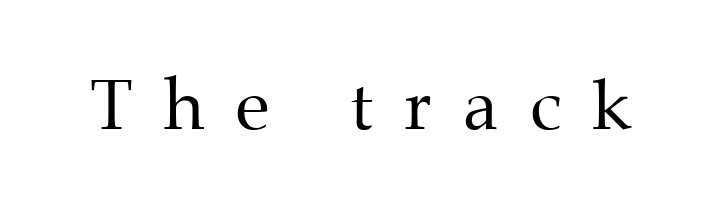
Spacing between characters has been opened up far beyond the box default. Weight: not bold — regular or lighter. A typesetter would mark this as roman, not italic. Proportional: the letters do not fall into vertical columns.
